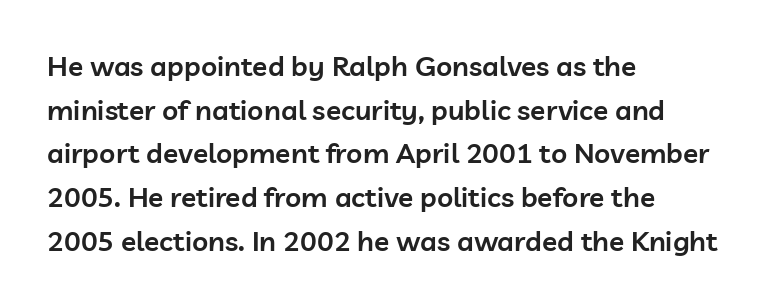
The space directly below the letters is spotless. Each new line begins a customary step beneath the previous one. On the weight axis this lands at semibold, roughly 600. You could not count columns in this text — the font is proportionally spaced.
